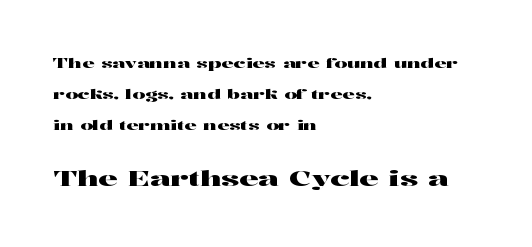
The passage is arranged the way most books set body copy — flush left. You get the small type first, then a jump to larger type. Posture: vertical. Loosely led — the rows are spread out.
